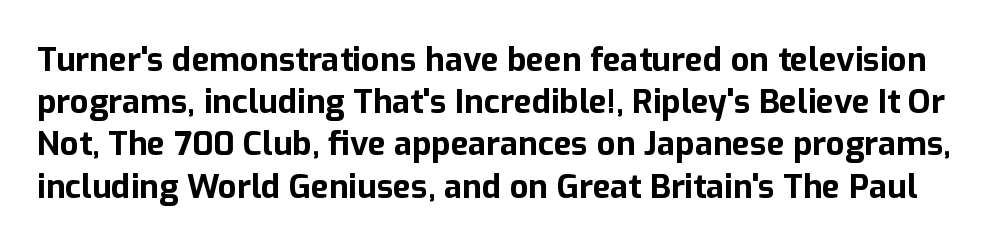
The image shows 33 px bold sans-serif type, upright; set normal line spacing (1.28x), normal letter spacing, not underlined; low stroke contrast and a medium x-height.
